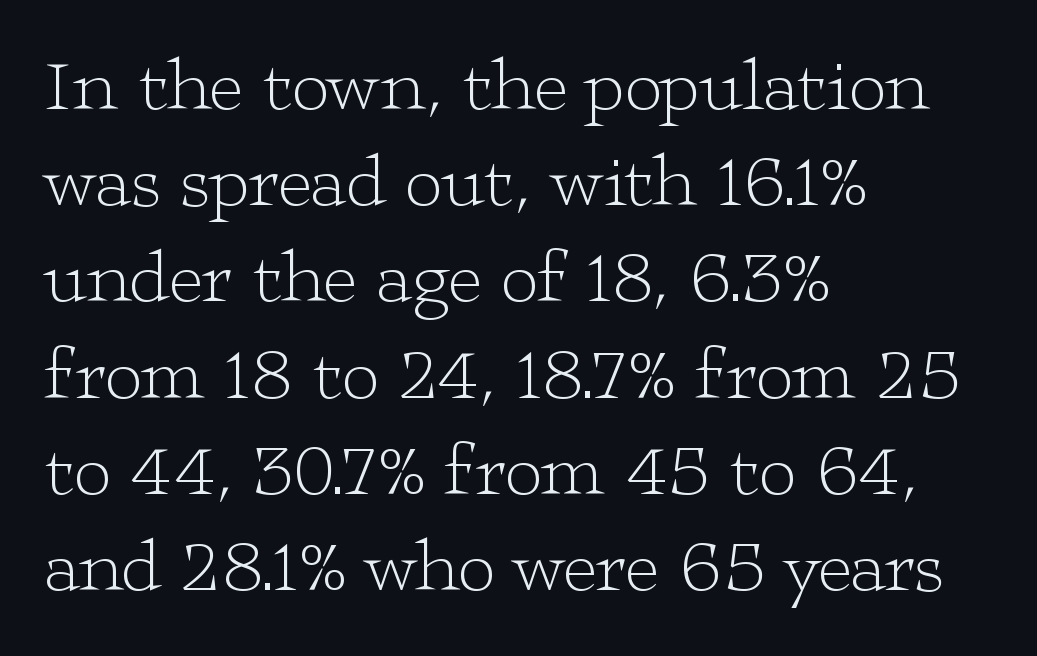
Q: Is the text bold? A: No.
Q: Is the text italic (slanted)? A: No, it is upright.
Q: Is the typeface a serif or a sans-serif typeface? A: Serif.
Q: Is the text underlined? A: No.
Q: How is the paragraph aligned? A: Left-aligned.
Q: Is the spacing between letters normal or unusually wide? A: Normal.
Q: Is the spacing between lines tight, normal or loose? A: Normal.
Q: Width (condensed, normal, or wide)? A: Wide.
Q: Stroke contrast? A: Low.
Q: x-height? A: Medium.
Q: Monospaced? A: No.
